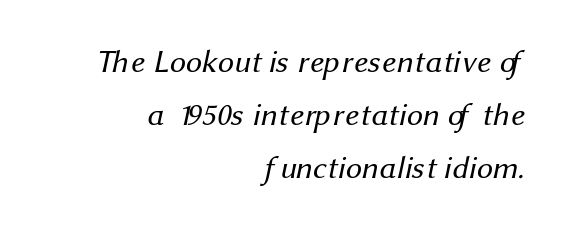
{"serif": "no", "bold": "no", "weight": "regular", "width": "normal", "stroke_contrast": "medium", "x_height": "medium", "monospaced": "no", "underline": "no", "align": "right", "line_spacing": "normal", "line_spacing_ratio": 1.66, "letter_spacing": "normal", "letter_spacing_em": 0.0, "glyph_px": 32}
